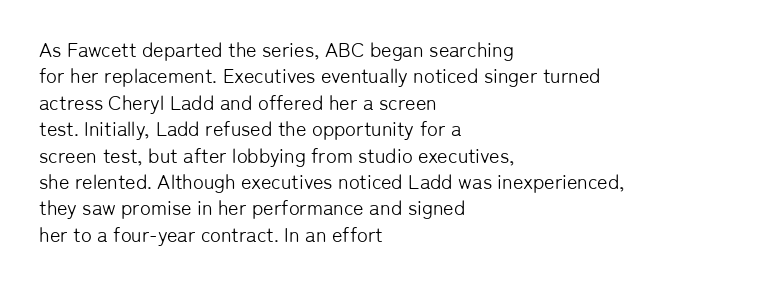
{"italic": "no", "bold": "no", "underline": "no", "align": "left", "line_spacing": "normal", "line_spacing_ratio": 1.32, "letter_spacing": "normal", "letter_spacing_em": 0.0, "glyph_px": 20}
